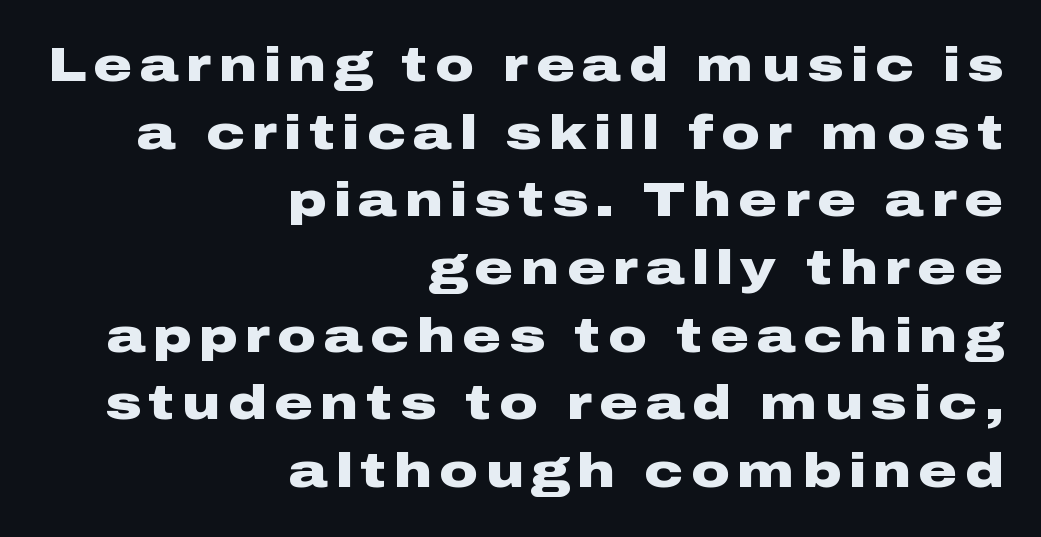
{"serif": "no", "italic": "no", "bold": "yes", "weight": "heavy", "width": "wide", "stroke_contrast": "low", "x_height": "medium", "monospaced": "no", "underline": "no", "align": "right", "line_spacing": "normal", "line_spacing_ratio": 1.41, "glyph_px": 48}
